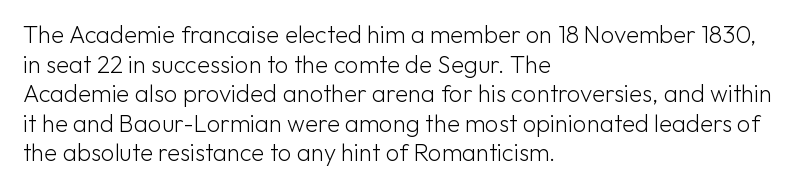
{"italic": "no", "bold": "no", "underline": "no", "align": "left", "line_spacing_ratio": 1.23, "letter_spacing": "normal", "letter_spacing_em": 0.0, "glyph_px": 24}
